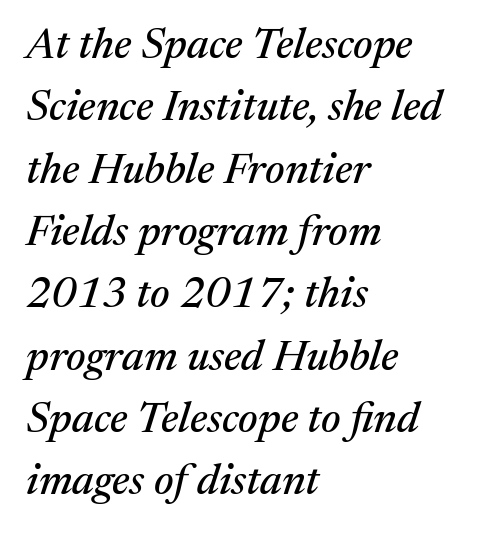
{"serif": "yes", "italic": "yes", "lean": "right", "slant_degrees": 17, "width": "normal", "stroke_contrast": "medium", "x_height": "medium", "monospaced": "no", "underline": "no", "align": "left", "line_spacing": "normal", "line_spacing_ratio": 1.45, "letter_spacing": "normal", "letter_spacing_em": 0.0, "glyph_px": 43}
